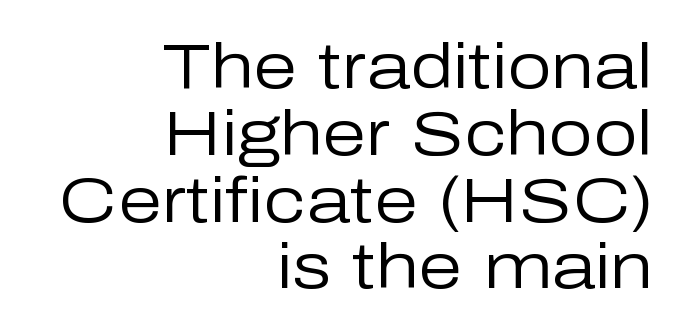
The image shows 63 px regular-weight sans-serif type, upright; set right-aligned, tight line spacing (1.06x), normal letter spacing, not underlined; low stroke contrast and a medium x-height.
